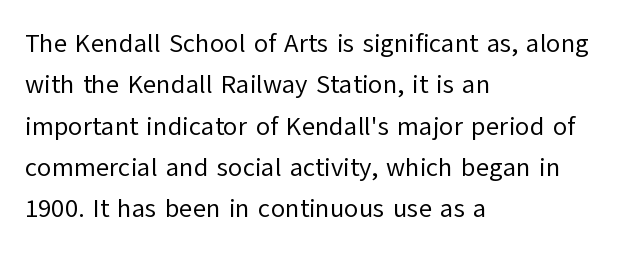
{"italic": "no", "bold": "no", "underline": "no", "align": "left", "line_spacing": "normal", "line_spacing_ratio": 1.59, "letter_spacing": "normal", "letter_spacing_em": 0.0, "glyph_px": 26}
